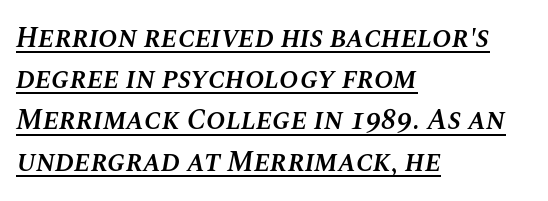
The image shows 29 px semibold type, italic (leaning right); set left-aligned, normal line spacing (1.42x), normal letter spacing, underlined; medium stroke contrast and a large x-height.
